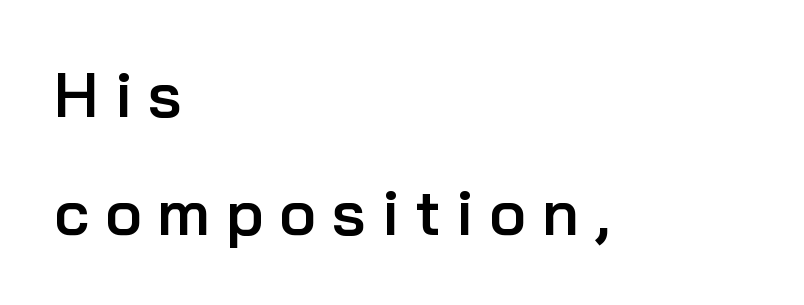
{"serif": "no", "italic": "no", "bold": "semi", "weight": "semibold", "width": "normal", "stroke_contrast": "low", "x_height": "medium", "monospaced": "no", "underline": "no", "align": "left", "line_spacing_ratio": 1.87, "letter_spacing": "wide", "letter_spacing_em": 0.25, "glyph_px": 63}
